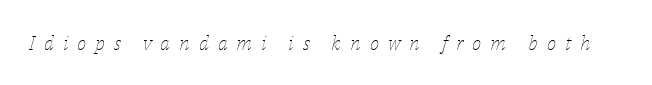
Tall strokes in this sample are angled rather than plumb. Letter spacing: wide. The strip under each line holds only bare page. No extra ink here — the face is not bold.
